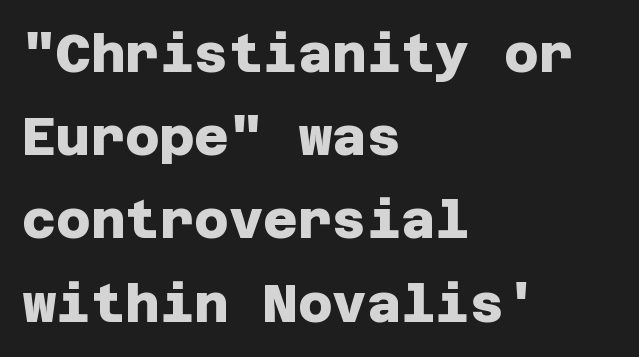
Q: Is the text bold? A: Yes.
Q: Is the typeface a serif or a sans-serif typeface? A: Sans-serif.
Q: Is the text underlined? A: No.
Q: How is the paragraph aligned? A: Left-aligned.
Q: Is the spacing between letters normal or unusually wide? A: Normal.
Q: Is the spacing between lines tight, normal or loose? A: Normal.
Q: Width (condensed, normal, or wide)? A: Normal.
Q: Stroke contrast? A: Low.
Q: x-height? A: Large.
